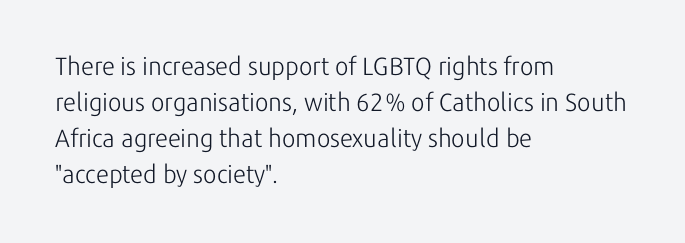
Q: Is the text bold? A: No.
Q: Is the text italic (slanted)? A: No, it is upright.
Q: Is the text underlined? A: No.
Q: How is the paragraph aligned? A: Left-aligned.
Q: Is the spacing between letters normal or unusually wide? A: Normal.
Q: Is the spacing between lines tight, normal or loose? A: Normal.
